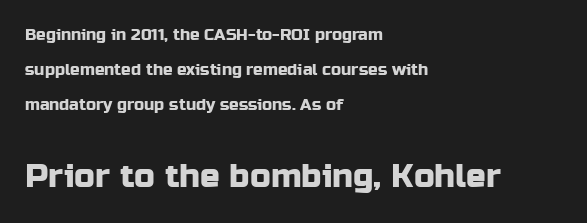
Line starts are locked; line ends wander. Whoever set this made the second block the dominant, larger element. Vertical strokes here are truly vertical. A typesetter would call this proportional, since set widths differ per character. The space between consecutive lines is lavish. A typesetter would call this zero additional tracking.
